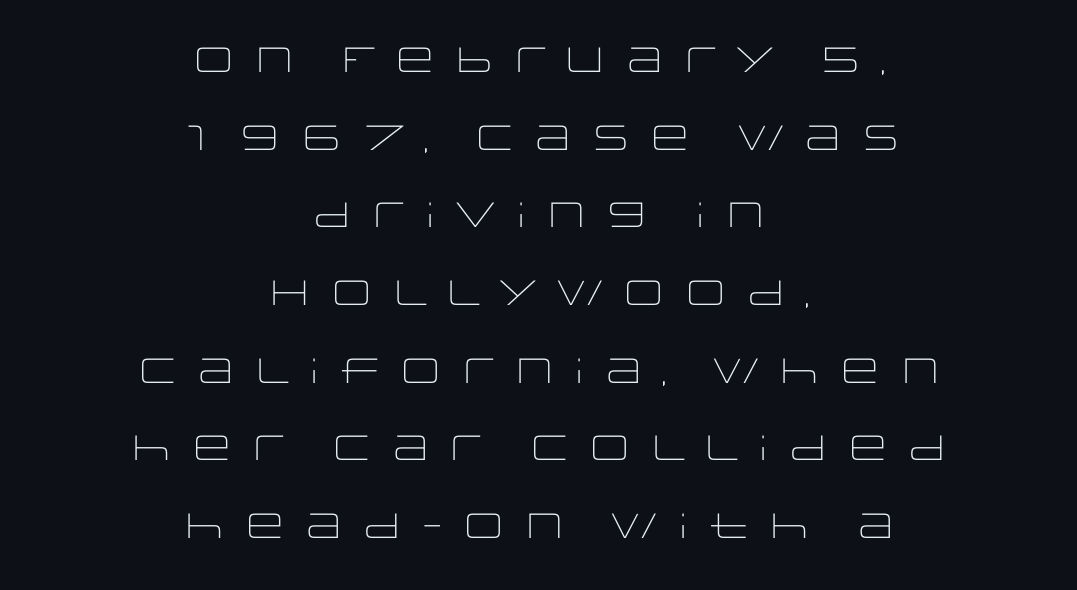
{"serif": "no", "italic": "no", "bold": "no", "weight": "light", "width": "wide", "stroke_contrast": "low", "x_height": "large", "monospaced": "no", "underline": "no", "align": "center", "line_spacing": "loose", "line_spacing_ratio": 2.22, "letter_spacing": "wide", "letter_spacing_em": 0.2, "glyph_px": 35}
